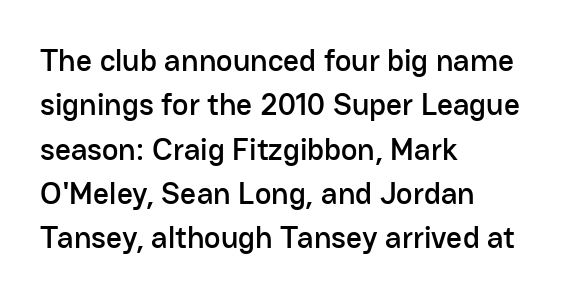
Q: Is the text italic (slanted)? A: No, it is upright.
Q: Is the typeface a serif or a sans-serif typeface? A: Sans-serif.
Q: Is the text underlined? A: No.
Q: How is the paragraph aligned? A: Left-aligned.
Q: Is the spacing between letters normal or unusually wide? A: Normal.
Q: Is the spacing between lines tight, normal or loose? A: Normal.
Q: Width (condensed, normal, or wide)? A: Normal.
Q: Stroke contrast? A: Low.
Q: x-height? A: Medium.
Q: Monospaced? A: No.
